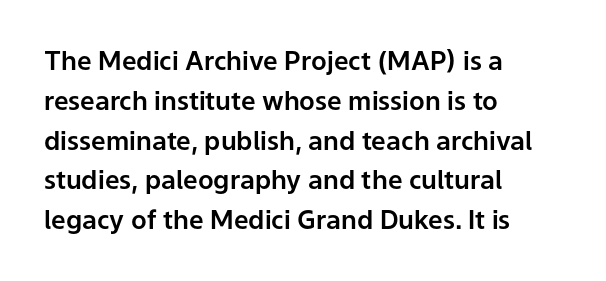
How would I describe the line gaps? Plain and ordinary. Does extra space separate the letters? No, they use regular spacing. These lines stack with their left ends in a neat column. Underlining? Definitely not there. Quick note: not italic, upright.
